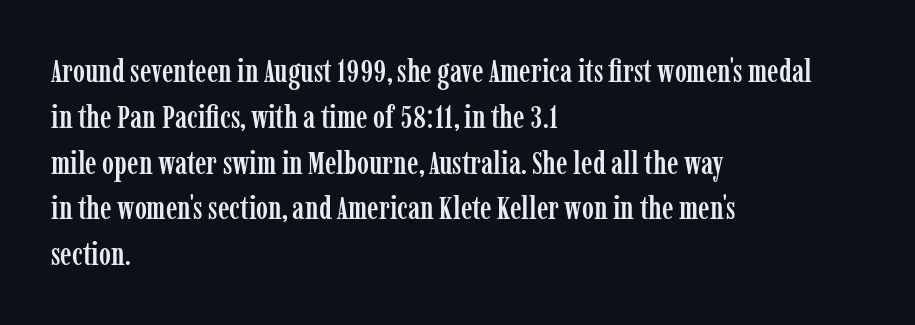
Q: Is the text italic (slanted)? A: No, it is upright.
Q: Is the typeface a serif or a sans-serif typeface? A: Serif.
Q: Is the text underlined? A: No.
Q: How is the paragraph aligned? A: Left-aligned.
Q: Is the spacing between letters normal or unusually wide? A: Normal.
Q: Is the spacing between lines tight, normal or loose? A: Normal.
Q: Width (condensed, normal, or wide)? A: Condensed.
Q: Stroke contrast? A: Low.
Q: x-height? A: Medium.
Q: Monospaced? A: No.
